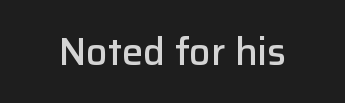
Style check: upright. These lines keep a tight, regular rhythm from letter to letter. As a designer I'd log this as weight 600, semibold. The gap between lines stays unmarked. The type family on display is of the sans-serif kind.
